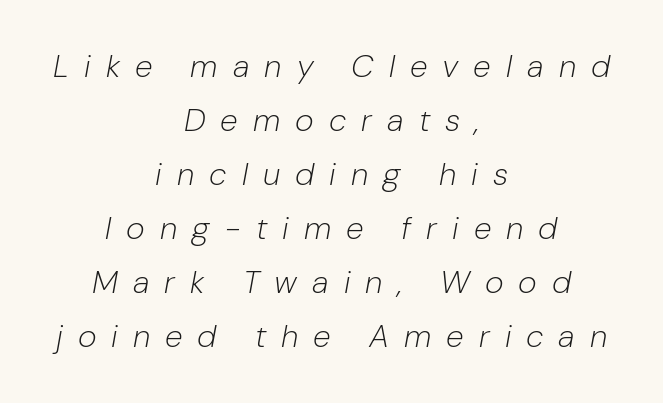
Q: Is the text bold? A: No.
Q: Is the text italic (slanted)? A: Yes, it leans right by about 10 degrees.
Q: Is the text underlined? A: No.
Q: How is the paragraph aligned? A: Centered.
Q: Is the spacing between letters normal or unusually wide? A: Unusually wide.
Q: Is the spacing between lines tight, normal or loose? A: Normal.
Q: Width (condensed, normal, or wide)? A: Normal.
Q: Stroke contrast? A: Low.
Q: x-height? A: Medium.
Q: Monospaced? A: No.
